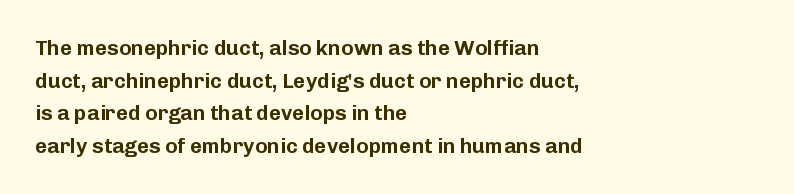
The image shows 21 px text type, upright; set left-aligned, normal line spacing (1.55x), normal letter spacing, not underlined.
